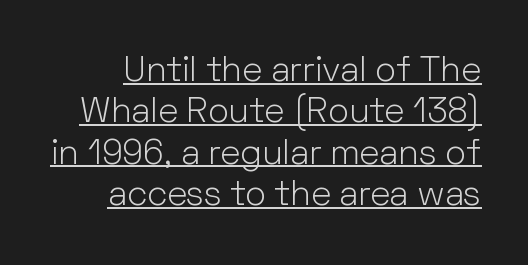
{"serif": "no", "italic": "no", "bold": "no", "weight": "light", "width": "normal", "stroke_contrast": "low", "x_height": "medium", "monospaced": "no", "underline": "yes", "line_spacing_ratio": 1.18, "letter_spacing": "normal", "letter_spacing_em": 0.0, "glyph_px": 35}
